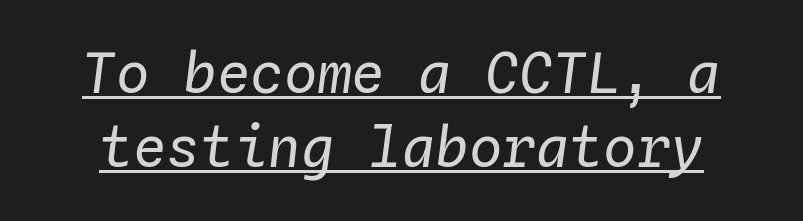
The image shows 56 px regular-weight type, italic (leaning right), monospaced; set normal line spacing (1.33x), normal letter spacing, underlined; low stroke contrast and a medium x-height.
